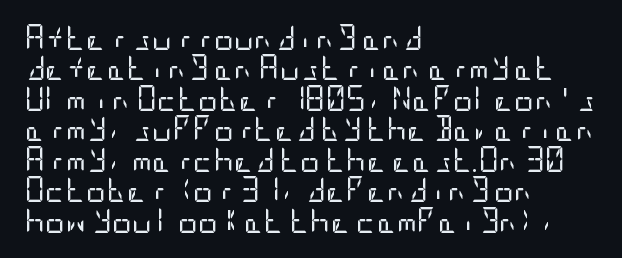
Nope, not italic — everything's standing straight. Only glyphs here, with clear space below each row. Leftover space on each line is placed entirely after the last word. The gaps between neighbouring characters are ordinary and unremarkable. A light-to-regular cut is what we see here.
